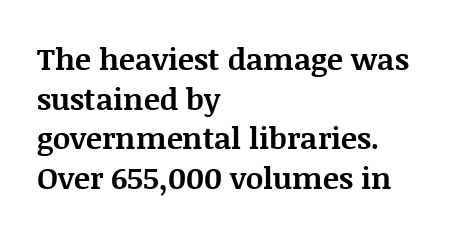
{"serif": "yes", "italic": "no", "bold": "yes", "weight": "bold", "width": "normal", "stroke_contrast": "medium", "x_height": "large", "monospaced": "no", "underline": "no", "align": "left", "line_spacing": "normal", "line_spacing_ratio": 1.32, "letter_spacing": "normal", "letter_spacing_em": 0.0, "glyph_px": 30}
